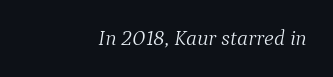
{"italic": "yes", "lean": "right", "slant_degrees": 9, "bold": "no", "underline": "no", "align": "right", "letter_spacing": "normal", "letter_spacing_em": 0.0, "glyph_px": 22}
